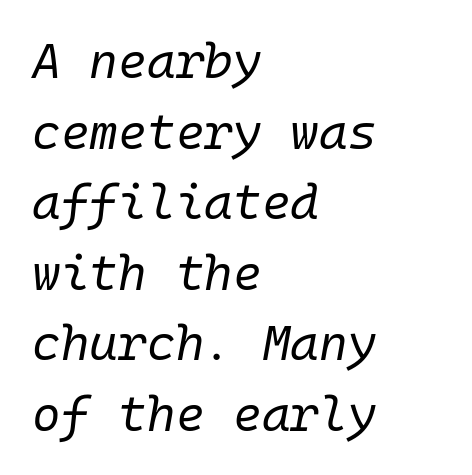
{"italic": "yes", "lean": "right", "slant_degrees": 10, "bold": "no", "weight": "regular", "width": "normal", "stroke_contrast": "low", "x_height": "medium", "monospaced": "yes", "underline": "no", "align": "left", "line_spacing": "normal", "line_spacing_ratio": 1.44, "letter_spacing": "normal", "letter_spacing_em": 0.0, "glyph_px": 49}
